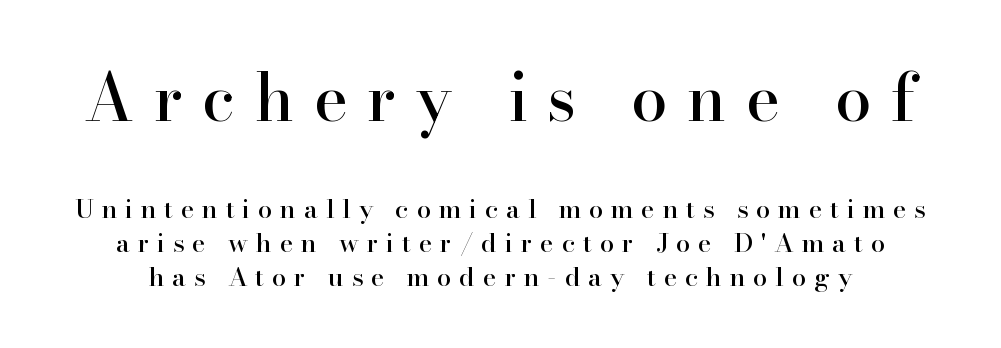
Tracking here is generous; glyphs stand well apart from one another. Proportional: the letters do not fall into vertical columns. One glance says typical: line gaps are just what's usual. This is the regular roman posture of the typeface.
